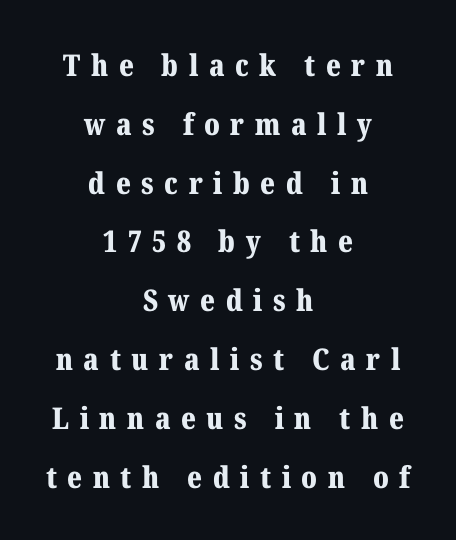
Do the characters align in a grid? No, the font is proportional. Quick note: not italic, upright. Horizontal alignment here is central, giving a formal, balanced look. This is serif lettering, the kind often seen in printed books. Observe the wide spacing: letters keep a clear distance from each other. The strip under each line holds only bare page.
